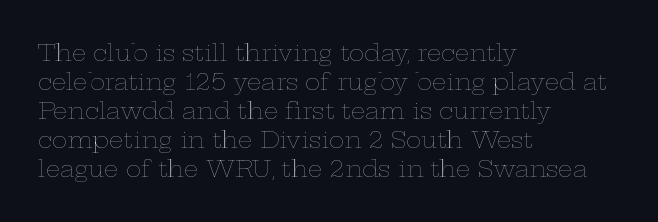
{"italic": "no", "bold": "no", "underline": "no", "align": "left", "line_spacing": "normal", "line_spacing_ratio": 1.26, "letter_spacing": "normal", "letter_spacing_em": 0.0, "glyph_px": 23}
